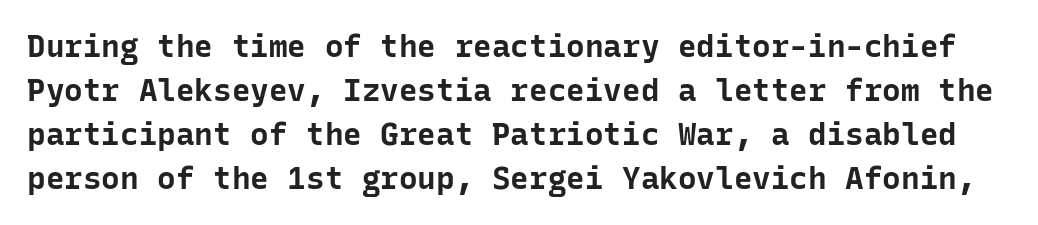
The image shows 31 px bold sans-serif type, upright, monospaced; set normal line spacing (1.42x), normal letter spacing, not underlined; low stroke contrast and a medium x-height.
